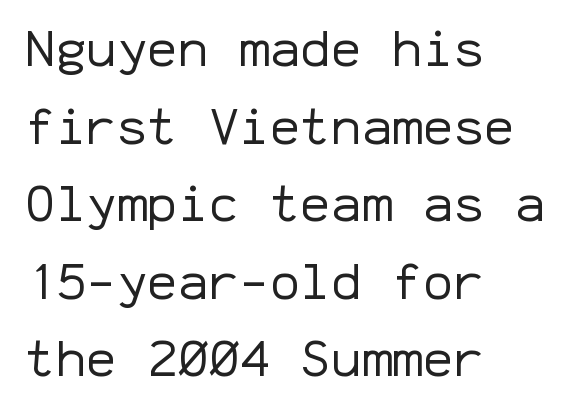
Vertical spacing — default. Caption: standard tracking, unaltered. Unlike italic type, these characters show no tilt at all. Look at the bottom of the vertical strokes: they stop flat, with no serifs.
